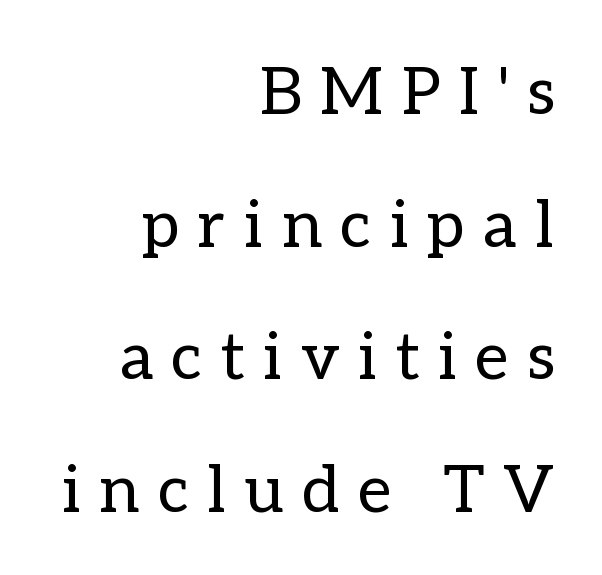
The image shows 66 px regular-weight type, upright; set right-aligned, loose line spacing (2.01x), unusually wide letter spacing (+0.28 em), not underlined; low stroke contrast and a medium x-height.
